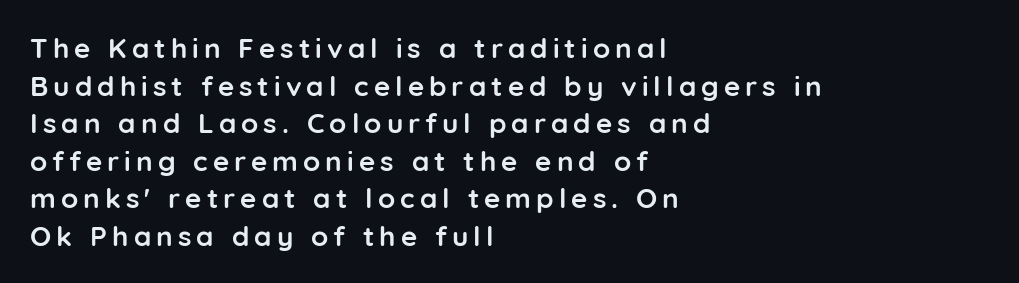
Does the weight exceed regular? Yes, all the way to bold. Reading down the column, the eye jumps a familiar distance to each next line. Think of a printed novel: that variable character pitch is what you see here. Glance below the letters and you will spot only blank space.
